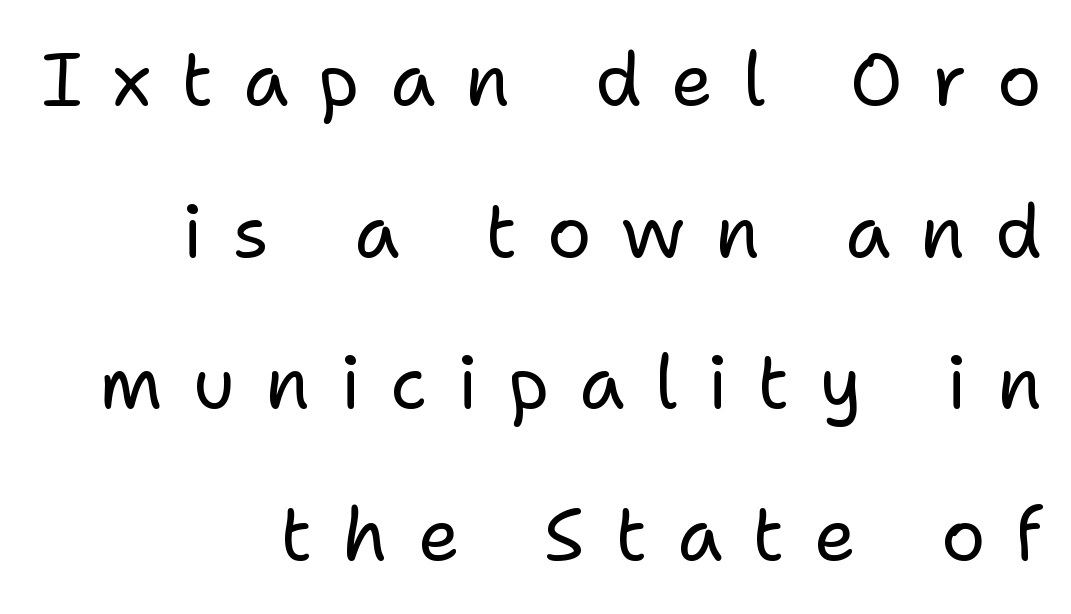
Tracking here is generous; glyphs stand well apart from one another. Horizontal alignment here is rightward, an uncommon choice for prose. The letters stand straight up with perfectly vertical stems. Glance below the letters and you will spot only blank space.
